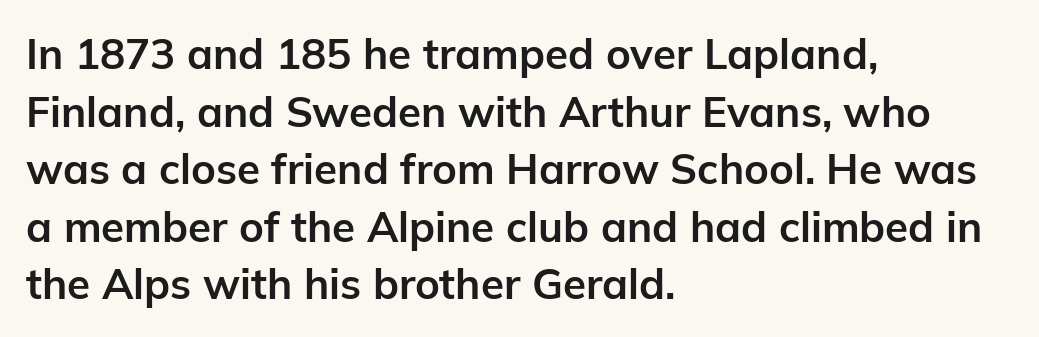
The image shows 42 px bold sans-serif type, upright; set left-aligned, normal line spacing (1.37x), normal letter spacing, not underlined; low stroke contrast and a medium x-height.
